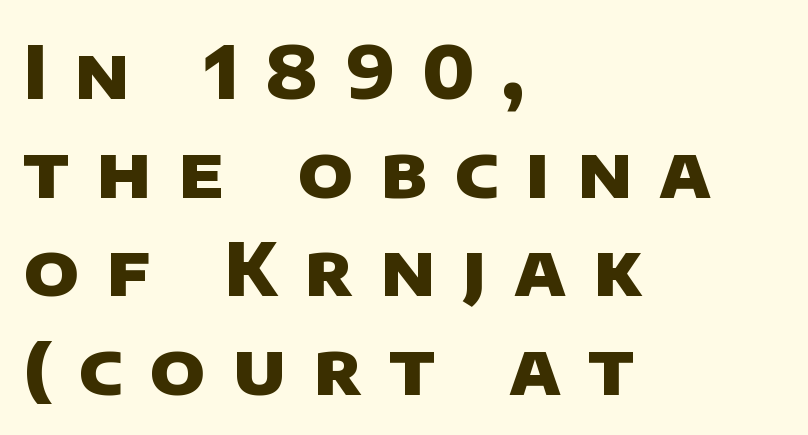
Short note: letters widely spaced. Serif or sans? Sans — the stroke terminals are bare. Pretty heavy lettering here — definitely bold. Reading down the column, the eye jumps a familiar distance to each next line. Spacing verdict: proportional, widths tailored to each character. Any mark beneath the type? The region is blank.
